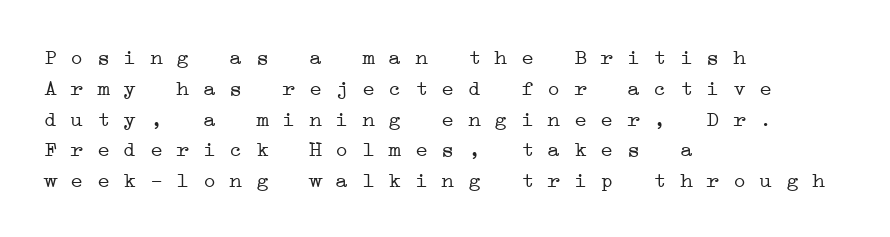
Q: Is the text bold? A: No.
Q: Is the text underlined? A: No.
Q: How is the paragraph aligned? A: Left-aligned.
Q: Is the spacing between letters normal or unusually wide? A: Normal.
Q: Is the spacing between lines tight, normal or loose? A: Normal.
